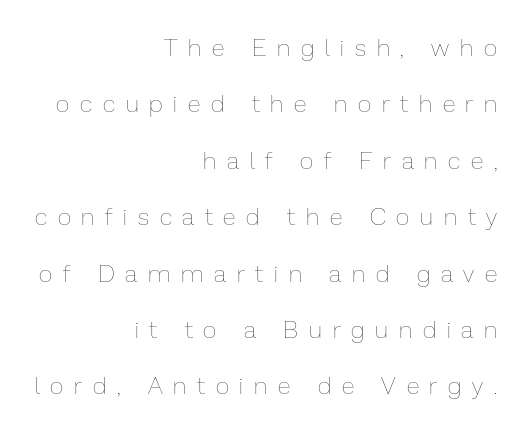
Q: Is the text bold? A: No.
Q: Is the text italic (slanted)? A: No, it is upright.
Q: Is the text underlined? A: No.
Q: How is the paragraph aligned? A: Right-aligned.
Q: Is the spacing between letters normal or unusually wide? A: Unusually wide.
Q: Is the spacing between lines tight, normal or loose? A: Loose.
